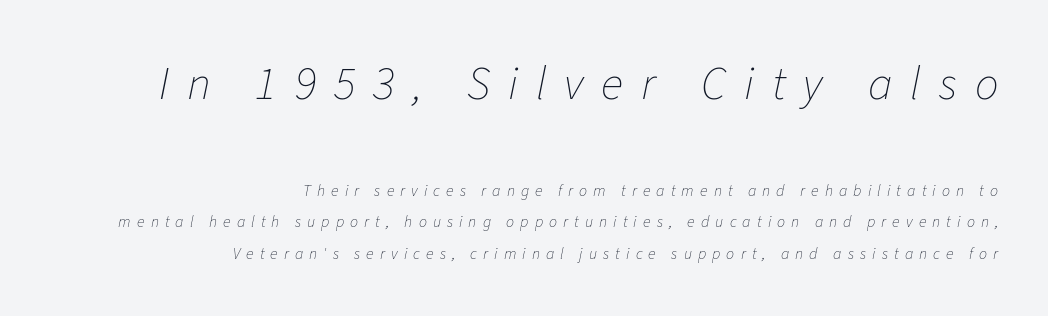
Q: Is the text bold? A: No.
Q: Is the text italic (slanted)? A: Yes, it leans right by about 11 degrees.
Q: Is the text underlined? A: No.
Q: How is the paragraph aligned? A: Right-aligned.
Q: Is the spacing between letters normal or unusually wide? A: Unusually wide.
Q: Is the spacing between lines tight, normal or loose? A: Loose.
Q: Which block of text is set in a larger size, the first (top) or the second (bottom)? A: The first (top) one.
Q: Width (condensed, normal, or wide)? A: Normal.
Q: Stroke contrast? A: Low.
Q: x-height? A: Medium.
Q: Monospaced? A: No.
